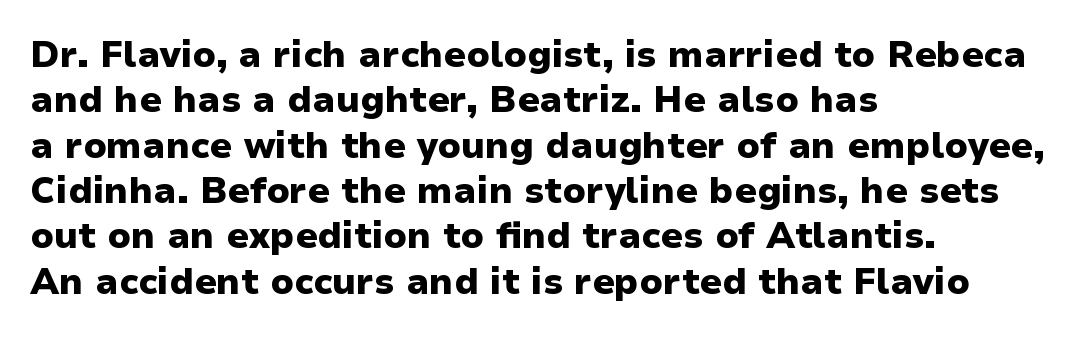
The image shows 36 px heavy sans-serif type, upright; set left-aligned, normal line spacing (1.26x), normal letter spacing, not underlined; low stroke contrast and a medium x-height.
